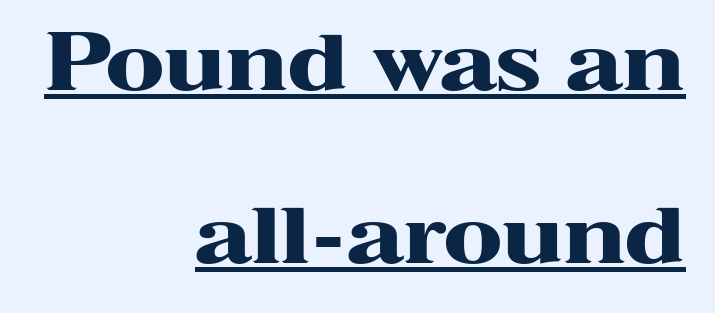
The image shows 78 px heavy, wide serif type, upright; set right-aligned, loose line spacing (2.22x), normal letter spacing, underlined; high stroke contrast and a medium x-height.
